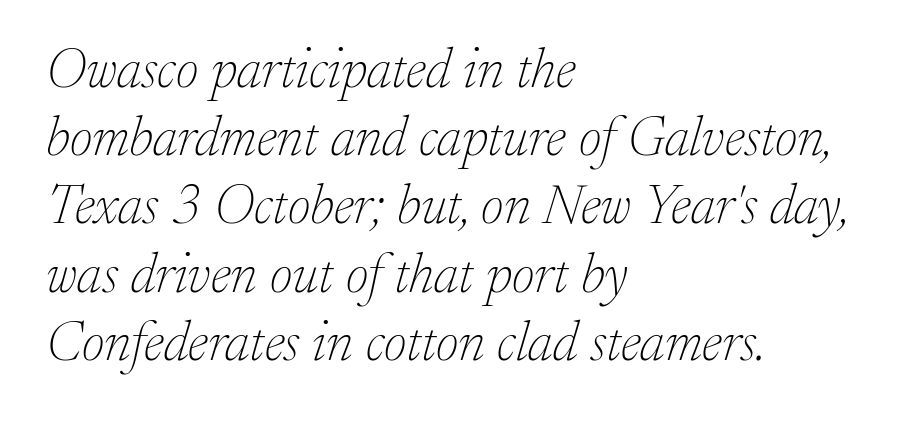
The image shows 55 px thin serif type, italic (leaning right); set left-aligned, line spacing 1.24x, normal letter spacing, not underlined; low stroke contrast and a medium x-height.
